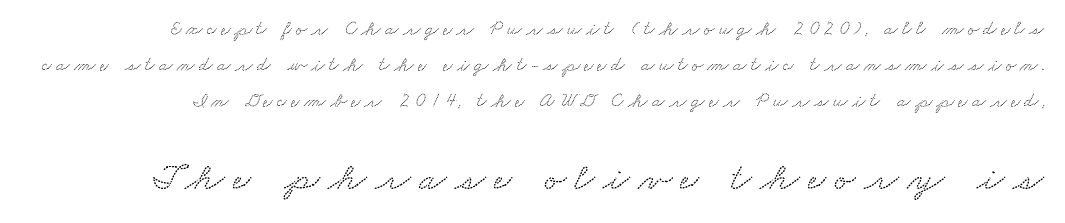
Q: Is the typeface a serif or a sans-serif typeface? A: Serif.
Q: Is the text underlined? A: No.
Q: Is the spacing between letters normal or unusually wide? A: Unusually wide.
Q: Which block of text is set in a larger size, the first (top) or the second (bottom)? A: The second (bottom) one.
Q: Width (condensed, normal, or wide)? A: Wide.
Q: Stroke contrast? A: Low.
Q: x-height? A: Small.
Q: Monospaced? A: No.
